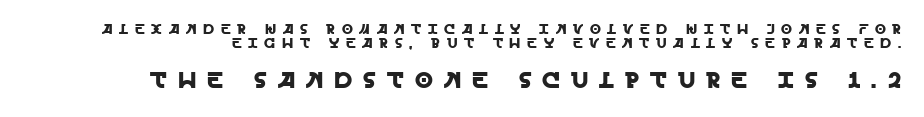
The image shows 23 px text type, upright; set tight line spacing (1.03x), unusually wide letter spacing (+0.48 em), not underlined; the second (bottom) block is 1.64x larger.
